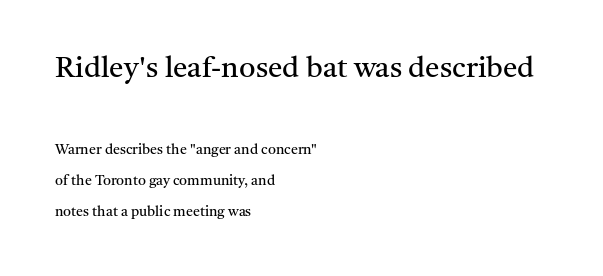
{"serif": "yes", "italic": "no", "bold": "no", "weight": "regular", "width": "normal", "stroke_contrast": "medium", "x_height": "medium", "monospaced": "no", "underline": "no", "align": "left", "line_spacing": "loose", "line_spacing_ratio": 2.23, "letter_spacing": "normal", "letter_spacing_em": 0.0, "larger_block": "first", "size_ratio": 2.07, "glyph_px": 29}
